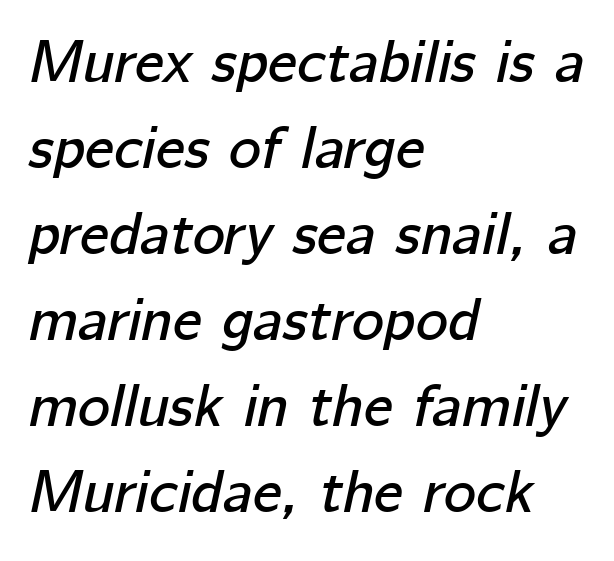
The image shows 61 px text type, italic (leaning right); set left-aligned, normal line spacing (1.41x), normal letter spacing, not underlined; low stroke contrast and a medium x-height.
